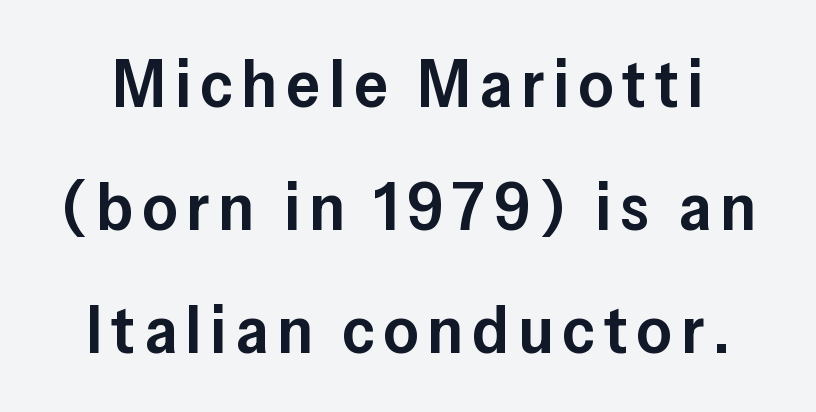
{"serif": "no", "italic": "no", "bold": "semi", "weight": "semibold", "width": "normal", "stroke_contrast": "low", "x_height": "medium", "monospaced": "no", "underline": "no", "line_spacing_ratio": 1.81, "glyph_px": 68}
